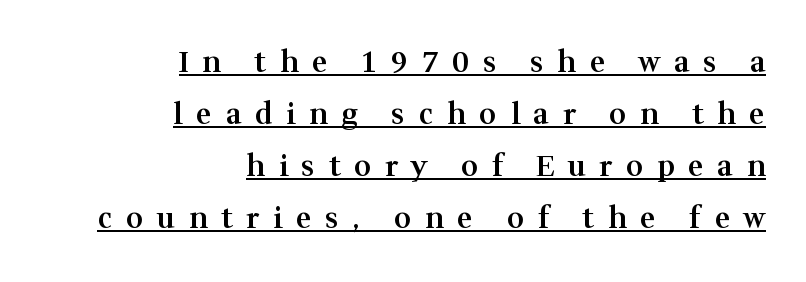
The image shows 29 px semibold serif type, upright; set right-aligned, line spacing 1.79x, unusually wide letter spacing (+0.48 em), underlined; medium stroke contrast and a medium x-height.
